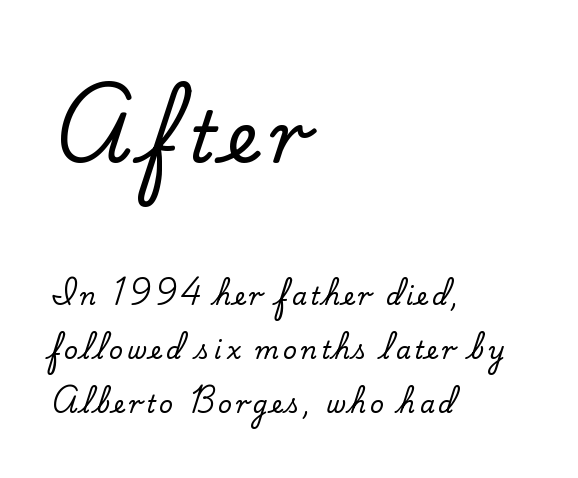
{"serif": "yes", "width": "normal", "stroke_contrast": "low", "x_height": "small", "monospaced": "no", "underline": "no", "align": "left", "line_spacing": "loose", "line_spacing_ratio": 2.25, "larger_block": "first", "size_ratio": 2.96, "glyph_px": 71}
